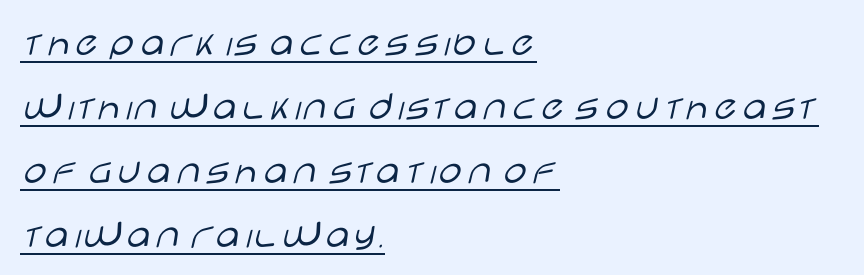
The image shows 42 px light, wide sans-serif type; set left-aligned, normal line spacing (1.52x), normal letter spacing, underlined; low stroke contrast and a large x-height.
